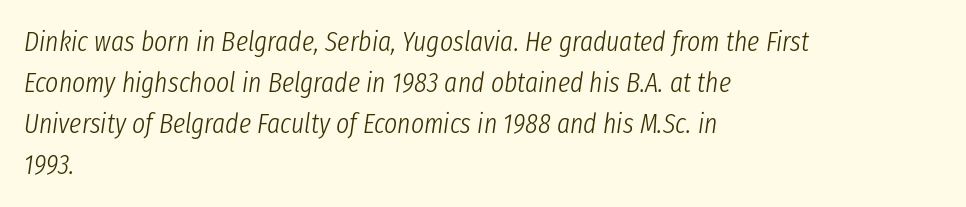
Q: Is the text bold? A: No.
Q: Is the text italic (slanted)? A: Yes, it leans right by about 8 degrees.
Q: Is the text underlined? A: No.
Q: How is the paragraph aligned? A: Left-aligned.
Q: Is the spacing between letters normal or unusually wide? A: Normal.
Q: Is the spacing between lines tight, normal or loose? A: Normal.
Q: Width (condensed, normal, or wide)? A: Condensed.
Q: Stroke contrast? A: Low.
Q: x-height? A: Medium.
Q: Monospaced? A: No.
